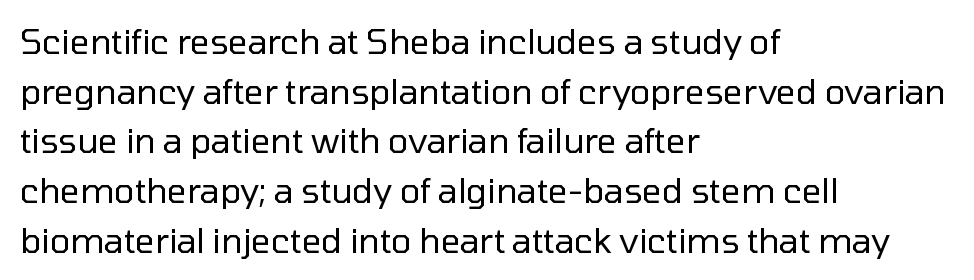
The image shows 34 px regular-weight sans-serif type, upright; set left-aligned, normal line spacing (1.46x), normal letter spacing, not underlined; low stroke contrast and a medium x-height.
